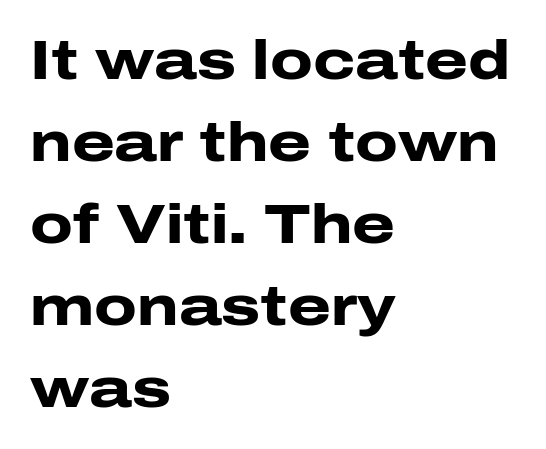
{"serif": "no", "italic": "no", "bold": "yes", "weight": "heavy", "width": "wide", "stroke_contrast": "low", "x_height": "medium", "monospaced": "no", "underline": "no", "align": "left", "line_spacing": "normal", "line_spacing_ratio": 1.49, "letter_spacing": "normal", "letter_spacing_em": 0.0, "glyph_px": 55}
